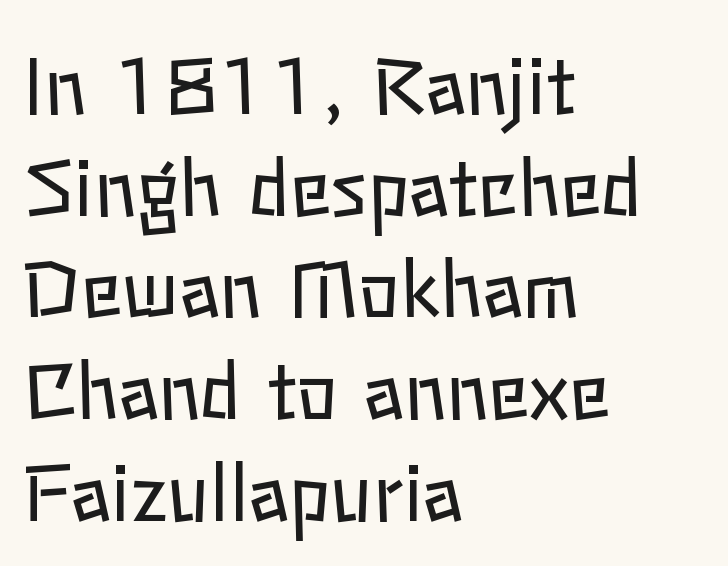
{"italic": "no", "bold": "no", "weight": "regular", "width": "normal", "stroke_contrast": "low", "x_height": "medium", "monospaced": "no", "underline": "no", "align": "left", "line_spacing": "normal", "line_spacing_ratio": 1.32, "letter_spacing": "normal", "letter_spacing_em": 0.0, "glyph_px": 77}
